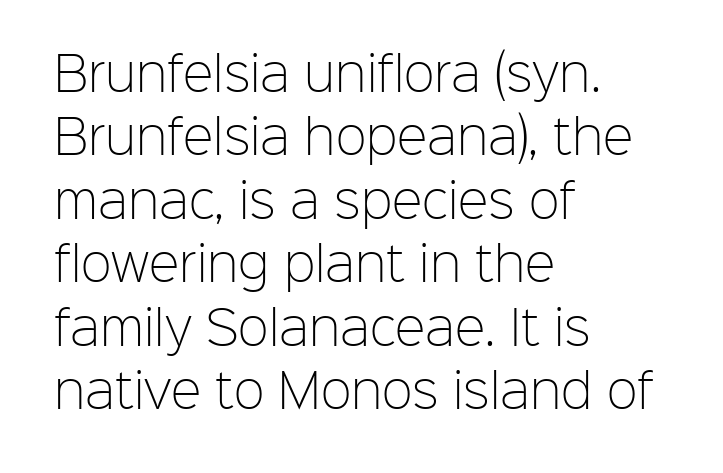
Q: Is the text bold? A: No.
Q: Is the text italic (slanted)? A: No, it is upright.
Q: Is the typeface a serif or a sans-serif typeface? A: Sans-serif.
Q: Is the text underlined? A: No.
Q: How is the paragraph aligned? A: Left-aligned.
Q: Is the spacing between letters normal or unusually wide? A: Normal.
Q: Is the spacing between lines tight, normal or loose? A: Normal.
Q: Width (condensed, normal, or wide)? A: Normal.
Q: Stroke contrast? A: Low.
Q: x-height? A: Medium.
Q: Monospaced? A: No.
